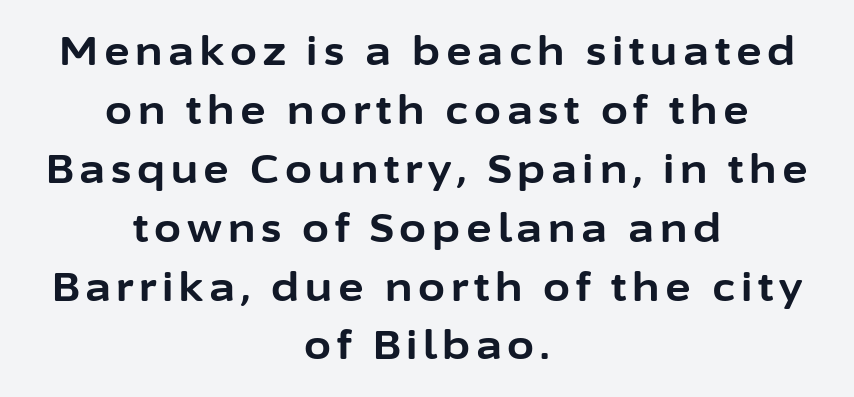
{"serif": "no", "italic": "no", "bold": "yes", "weight": "bold", "width": "normal", "stroke_contrast": "low", "x_height": "medium", "monospaced": "no", "underline": "no", "align": "center", "line_spacing": "normal", "line_spacing_ratio": 1.51, "glyph_px": 39}
